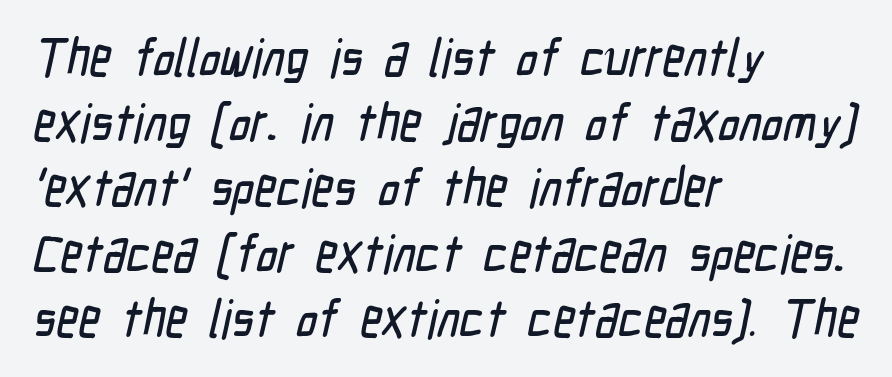
Which margin do the lines hug? The left one — the right edge is uneven. You could not count columns in this text — the font is proportionally spaced. The passage shown has conventional tracking throughout. Are there feet on the stems? There aren't — it's a sans.
